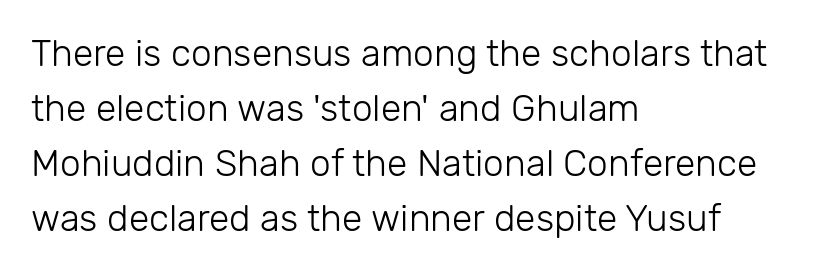
If you drew a ruler down the left edge, every line would touch it. Tracking here is standard; glyphs follow each other at the usual distance. Is there any slant? The stems are plumb. If you measured baseline to baseline, you'd find a middling distance.
